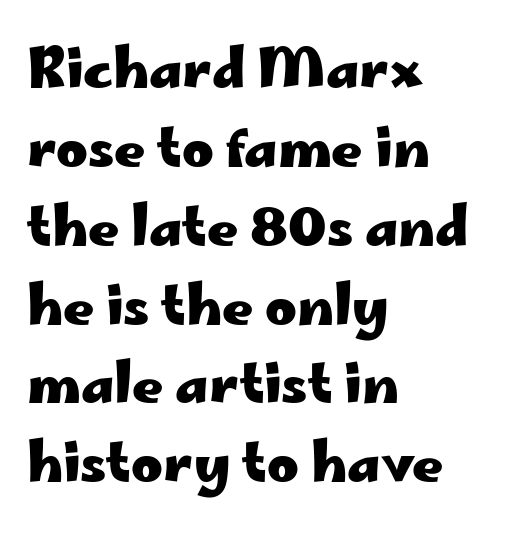
Q: Is the text bold? A: Yes.
Q: Is the text italic (slanted)? A: No, it is upright.
Q: Is the typeface a serif or a sans-serif typeface? A: Sans-serif.
Q: Is the text underlined? A: No.
Q: How is the paragraph aligned? A: Left-aligned.
Q: Is the spacing between letters normal or unusually wide? A: Normal.
Q: Is the spacing between lines tight, normal or loose? A: Normal.
Q: Width (condensed, normal, or wide)? A: Wide.
Q: Stroke contrast? A: Low.
Q: x-height? A: Small.
Q: Monospaced? A: No.
